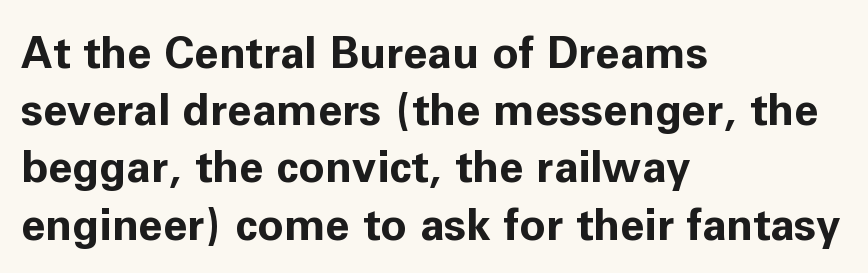
Q: Is the text bold? A: Yes.
Q: Is the text italic (slanted)? A: No, it is upright.
Q: Is the typeface a serif or a sans-serif typeface? A: Sans-serif.
Q: Is the text underlined? A: No.
Q: How is the paragraph aligned? A: Left-aligned.
Q: Is the spacing between letters normal or unusually wide? A: Normal.
Q: Is the spacing between lines tight, normal or loose? A: Normal.
Q: Width (condensed, normal, or wide)? A: Normal.
Q: Stroke contrast? A: Low.
Q: x-height? A: Medium.
Q: Monospaced? A: No.
